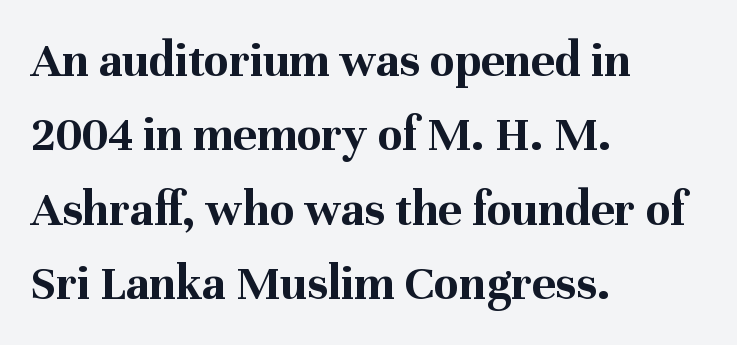
The image shows 50 px bold serif type, upright; set left-aligned, normal line spacing (1.49x), normal letter spacing, not underlined; medium stroke contrast and a medium x-height.
